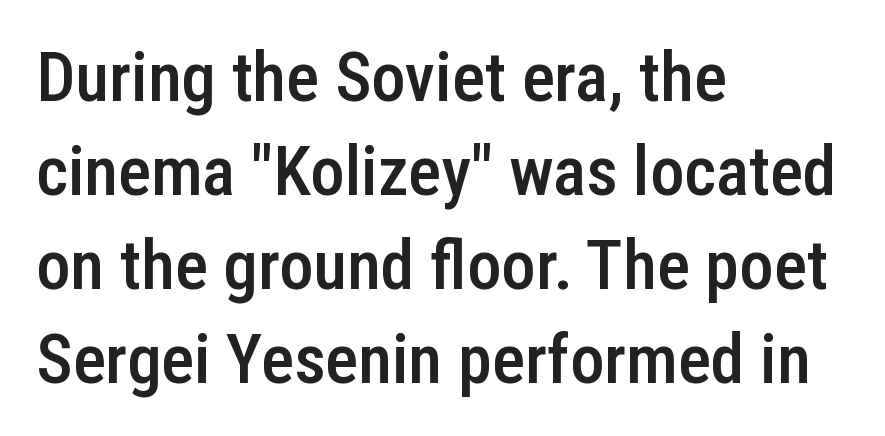
{"serif": "no", "italic": "no", "bold": "semi", "weight": "semibold", "width": "condensed", "stroke_contrast": "low", "x_height": "medium", "monospaced": "no", "underline": "no", "align": "left", "line_spacing": "normal", "line_spacing_ratio": 1.36, "letter_spacing": "normal", "letter_spacing_em": 0.0, "glyph_px": 69}
